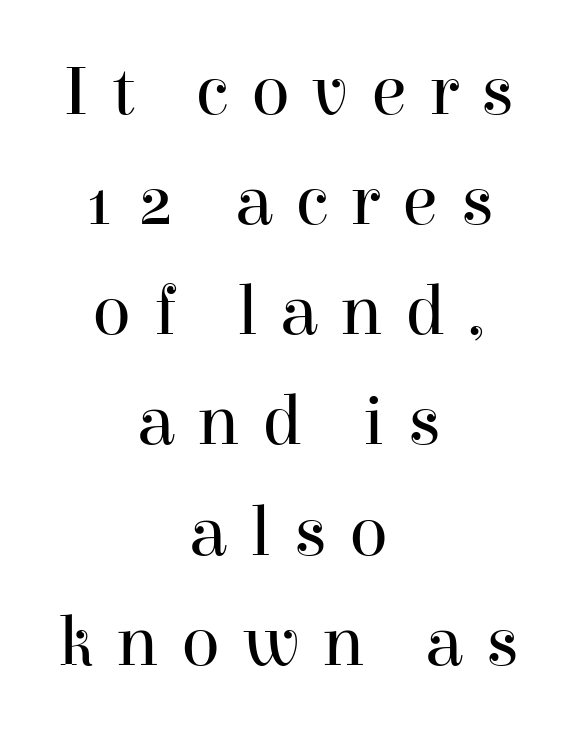
{"serif": "yes", "italic": "no", "bold": "no", "weight": "regular", "width": "normal", "stroke_contrast": "high", "x_height": "medium", "monospaced": "no", "underline": "no", "align": "center", "line_spacing": "normal", "line_spacing_ratio": 1.53, "letter_spacing": "wide", "letter_spacing_em": 0.31, "glyph_px": 72}
